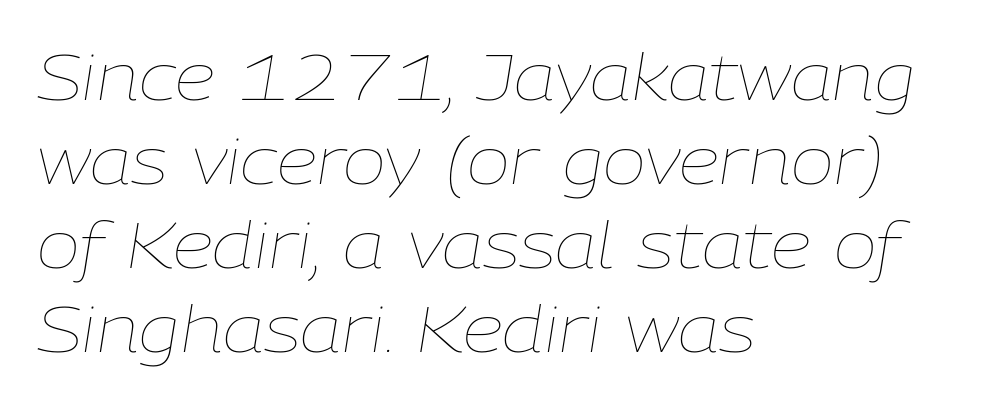
The image shows 65 px thin type, italic (leaning right); set left-aligned, normal line spacing (1.29x), normal letter spacing, not underlined; low stroke contrast and a medium x-height.
